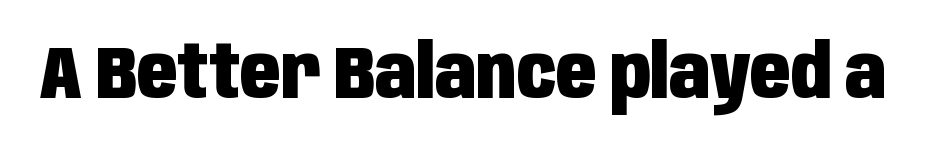
The font family rendered here belongs to the sans-serif group. Unlike italic type, these characters show no tilt at all. Rule under the text: the space is simply empty. The rendering uses natural spacing where letterforms have individual widths.
